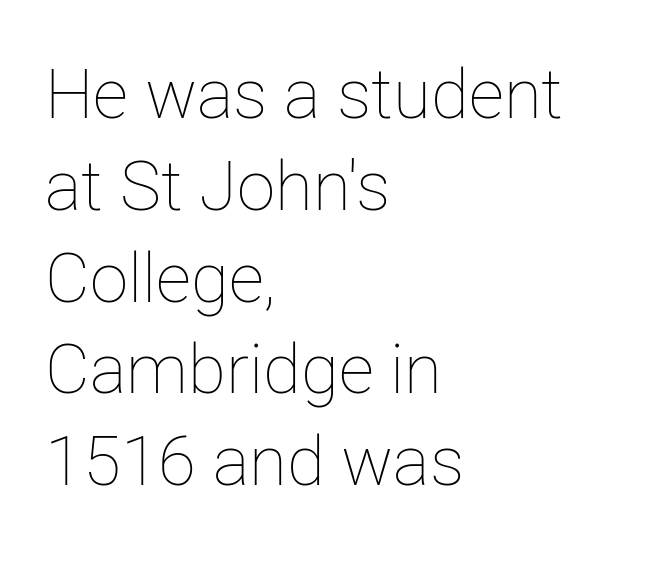
Observe the ordinary spacing: letters are neighbours, not strangers. The letters stand straight up with perfectly vertical stems. These lines are rendered in a variable-pitch font. The rag falls on the right side of this text block. Beneath every word, the page is bare. The strokes carry an ordinary text weight at most.
